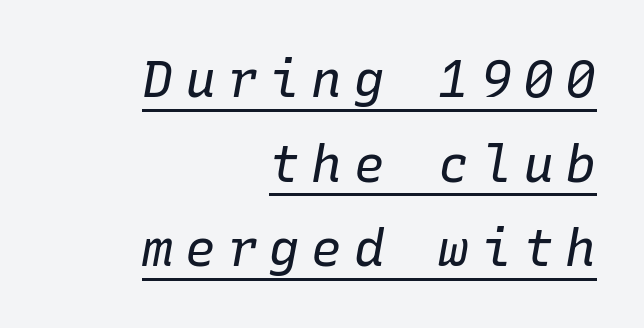
Stroke thickness stays within the range of a standard reading face or lighter. Glance below the letters and you will spot a drawn line. Is this a fixed-width face? Yes — each glyph sits in an identical cell. These lines stack with their right ends in a neat column.
